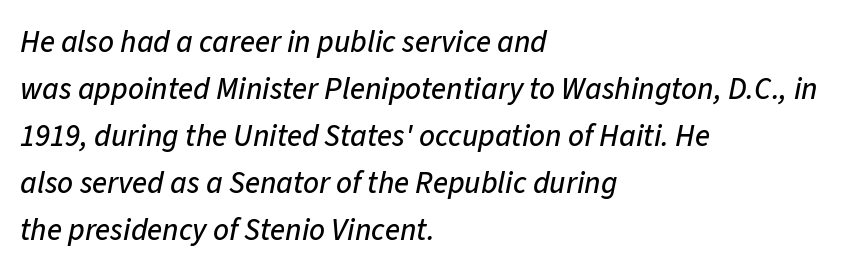
Q: Is the text italic (slanted)? A: Yes, it leans right by about 11 degrees.
Q: Is the text underlined? A: No.
Q: How is the paragraph aligned? A: Left-aligned.
Q: Is the spacing between letters normal or unusually wide? A: Normal.
Q: Is the spacing between lines tight, normal or loose? A: Normal.
Q: Width (condensed, normal, or wide)? A: Normal.
Q: Stroke contrast? A: Low.
Q: x-height? A: Medium.
Q: Monospaced? A: No.
